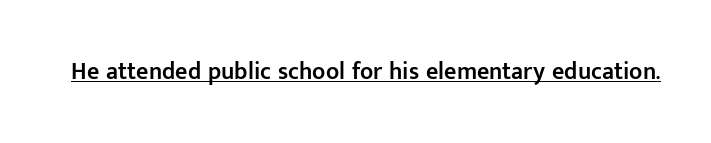
Designer's note — italics off, roman on. The horizontal fit of the characters is conventional and even. Is there an underline? Yes — a line sits under the letters. The characters look somewhat weighty, a semibold short of true bold.
